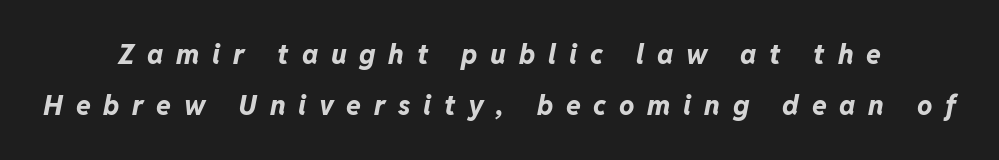
The image shows 27 px bold type, italic (leaning right); set centered, line spacing 1.89x, unusually wide letter spacing (+0.47 em), not underlined.
